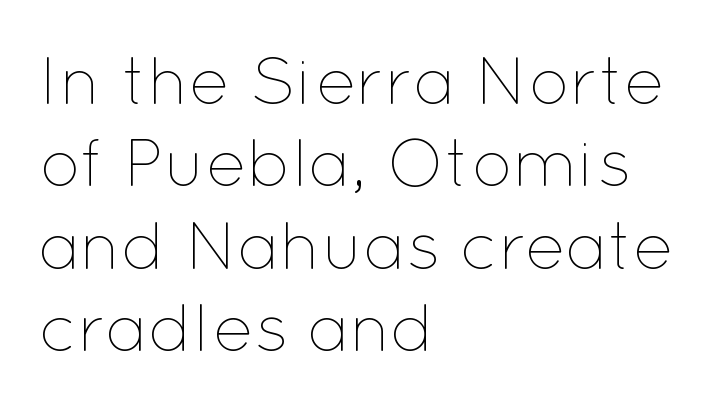
The image shows 68 px thin type, upright; set left-aligned, line spacing 1.21x, normal letter spacing, not underlined; low stroke contrast and a medium x-height.
